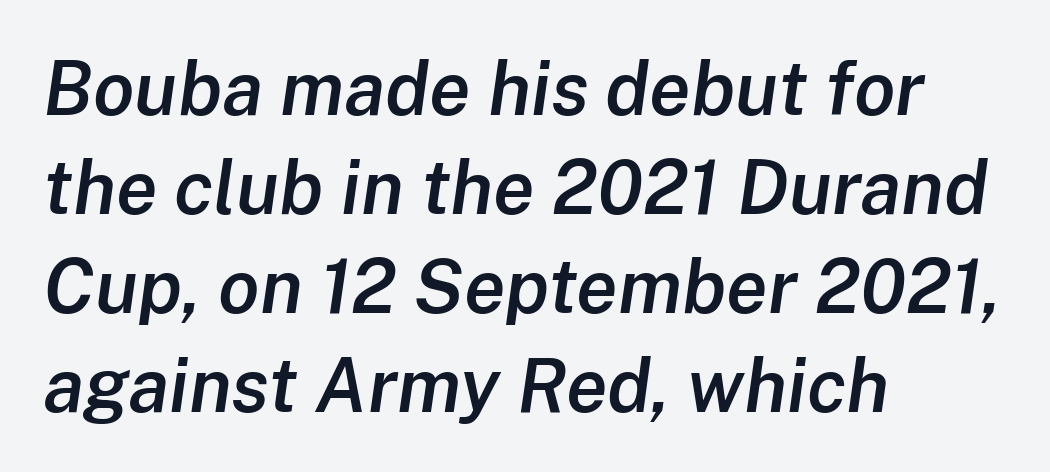
The image shows 75 px semibold type, italic (leaning right); set left-aligned, normal line spacing (1.32x), normal letter spacing, not underlined; low stroke contrast and a medium x-height.
